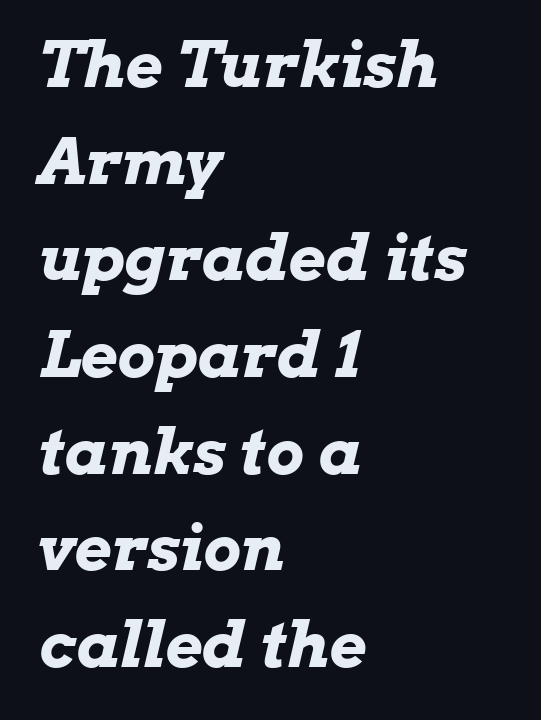
{"italic": "yes", "lean": "right", "slant_degrees": 13, "bold": "yes", "weight": "bold", "width": "wide", "stroke_contrast": "low", "x_height": "medium", "monospaced": "no", "underline": "no", "align": "left", "line_spacing": "normal", "line_spacing_ratio": 1.51, "letter_spacing": "normal", "letter_spacing_em": 0.0, "glyph_px": 64}
